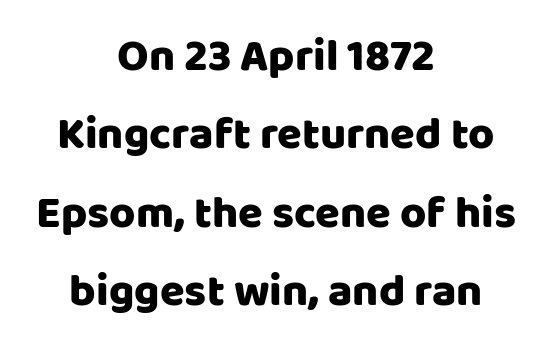
The image shows 45 px sans-serif type, upright; set centered, line spacing 1.74x, normal letter spacing, not underlined; low stroke contrast and a large x-height.
